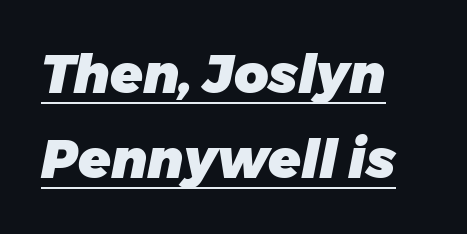
The type is set solid horizontally, with unmodified tracking. A continuous stroke trails under the words, as in a hyperlink. Does the leading feel generous? No, just average. This sample has the flowing, uneven cadence of proportional lettering.
